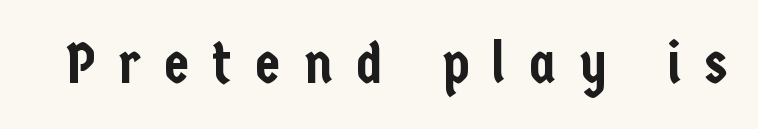
Q: Is the text italic (slanted)? A: No, it is upright.
Q: Is the typeface a serif or a sans-serif typeface? A: Sans-serif.
Q: Is the text underlined? A: No.
Q: Is the spacing between letters normal or unusually wide? A: Unusually wide.
Q: Width (condensed, normal, or wide)? A: Condensed.
Q: Stroke contrast? A: Low.
Q: x-height? A: Medium.
Q: Monospaced? A: No.
